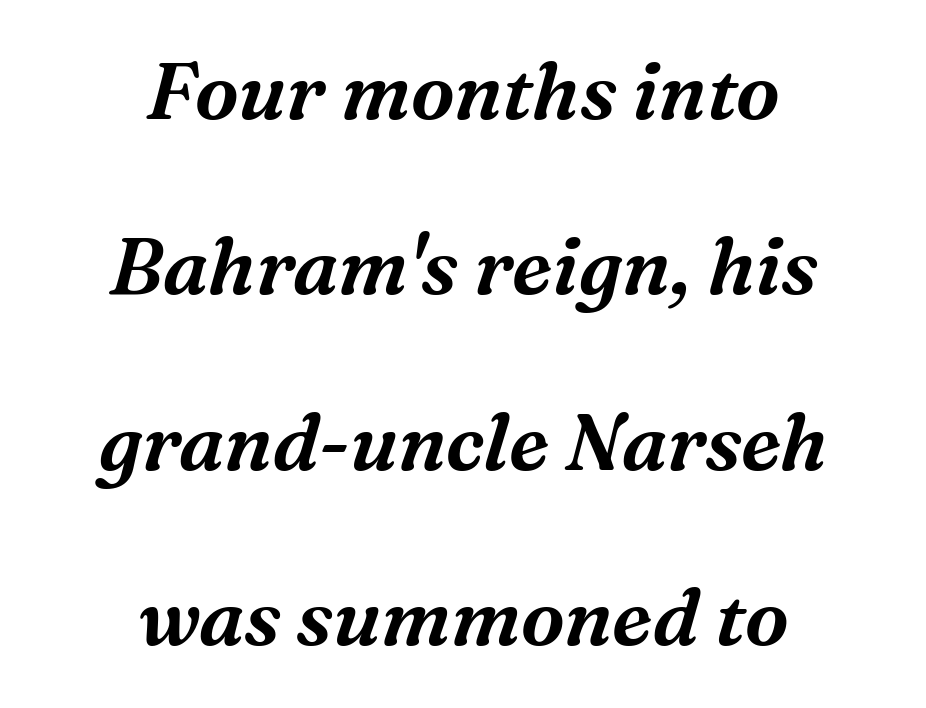
{"serif": "yes", "italic": "yes", "lean": "right", "slant_degrees": 16, "width": "normal", "stroke_contrast": "medium", "x_height": "medium", "monospaced": "no", "underline": "no", "align": "center", "line_spacing": "loose", "line_spacing_ratio": 2.22, "letter_spacing": "normal", "letter_spacing_em": 0.0, "glyph_px": 79}
